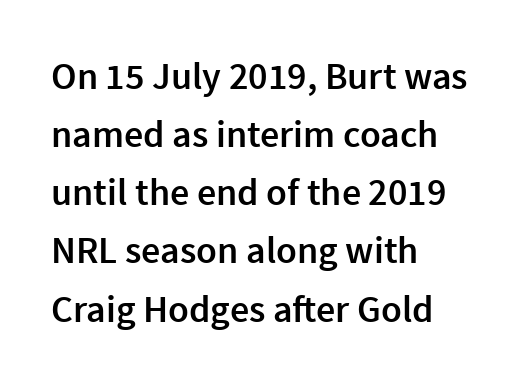
The image shows 38 px semibold sans-serif type, upright; set left-aligned, normal line spacing (1.53x), normal letter spacing, not underlined; a medium x-height.
